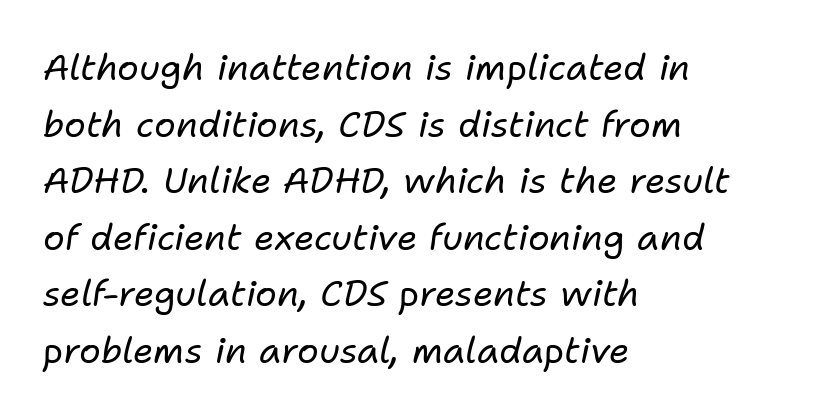
The image shows 36 px regular-weight type, italic (leaning right); set left-aligned, normal line spacing (1.57x), normal letter spacing, not underlined; low stroke contrast and a medium x-height.
